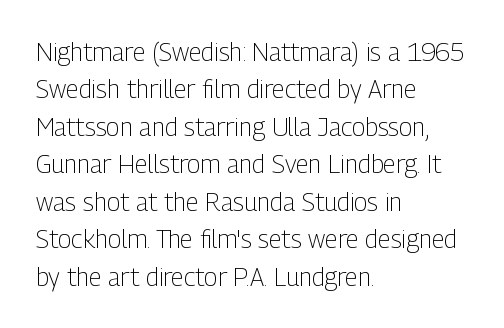
The image shows 25 px text type, upright; set left-aligned, normal line spacing (1.5x), normal letter spacing, not underlined.
